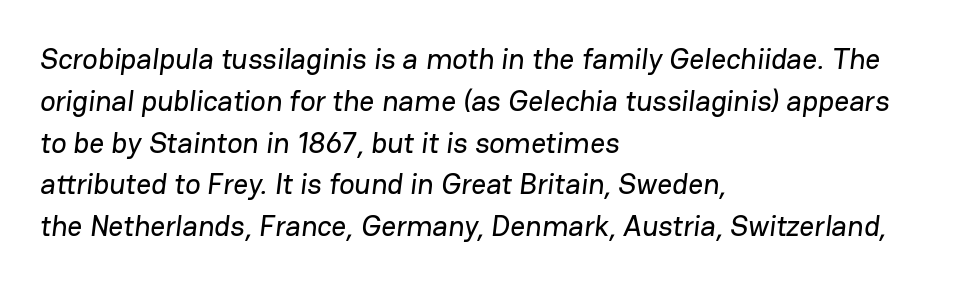
Do the characters align in a grid? No, the font is proportional. Rows of type keep a routine distance in the vertical direction. Standard letterfit; no display-style spreading of the glyphs. Visually the block forms a straight wall on the left and a jagged coastline on the right. Descender tails drop into unmarked territory. You can tell from the bare stems that sans-serif type was used.
